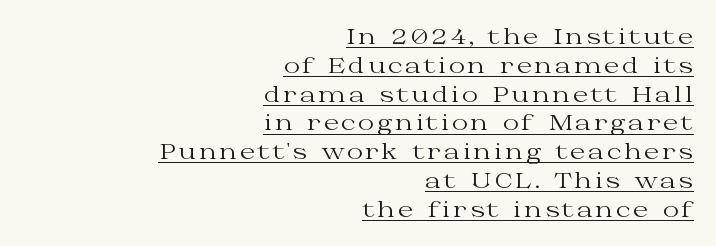
The image shows 22 px text type, upright; set right-aligned, normal line spacing (1.31x), underlined.
